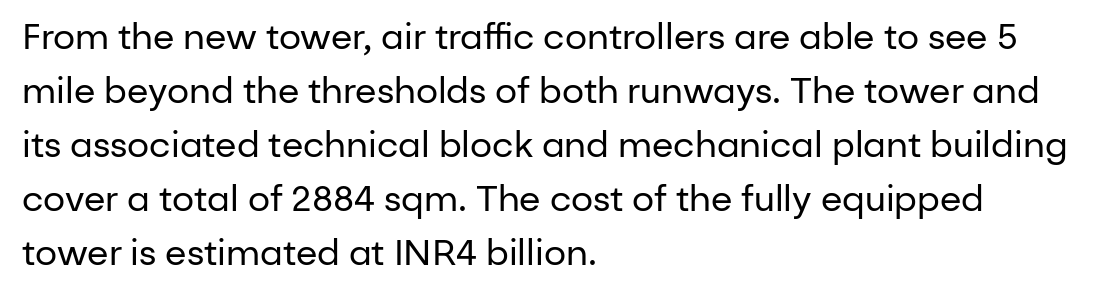
The glyphs are unaccompanied by any horizontal stroke below them. Regarding serifs, this sample does without them. The designer left line spacing at the default. What stands out about the letter spacing? Nothing — it is the standard amount. Each letter keeps its own natural width here, so spacing adapts to shape. These lines stack with their left ends in a neat column.
